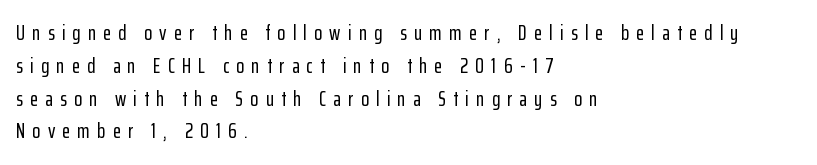
{"italic": "no", "underline": "no", "align": "left", "line_spacing": "normal", "line_spacing_ratio": 1.56, "letter_spacing": "wide", "letter_spacing_em": 0.34, "glyph_px": 21}
